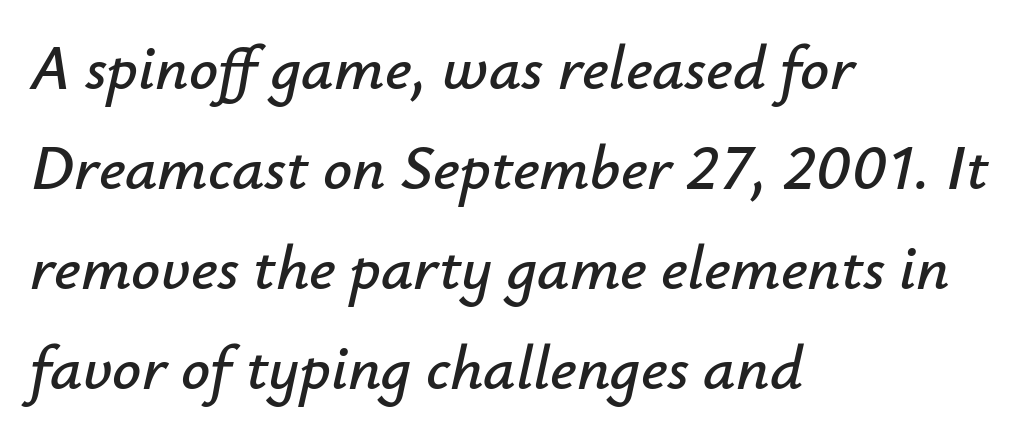
{"italic": "yes", "lean": "right", "slant_degrees": 12, "width": "normal", "stroke_contrast": "low", "x_height": "small", "monospaced": "no", "underline": "no", "align": "left", "line_spacing": "normal", "line_spacing_ratio": 1.56, "letter_spacing": "normal", "letter_spacing_em": 0.0, "glyph_px": 64}
